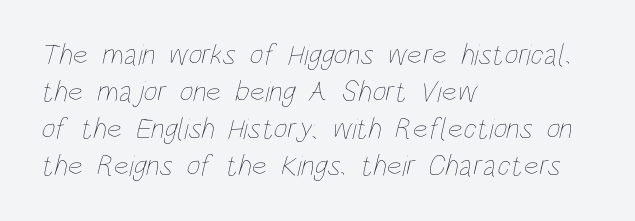
Is this a heavy cut? Hardly; it is regular or lighter. Note the varied advance widths — an 'i' is clearly narrower than an 'm'. Alignment: flush left. A bare baseline throughout the passage.
